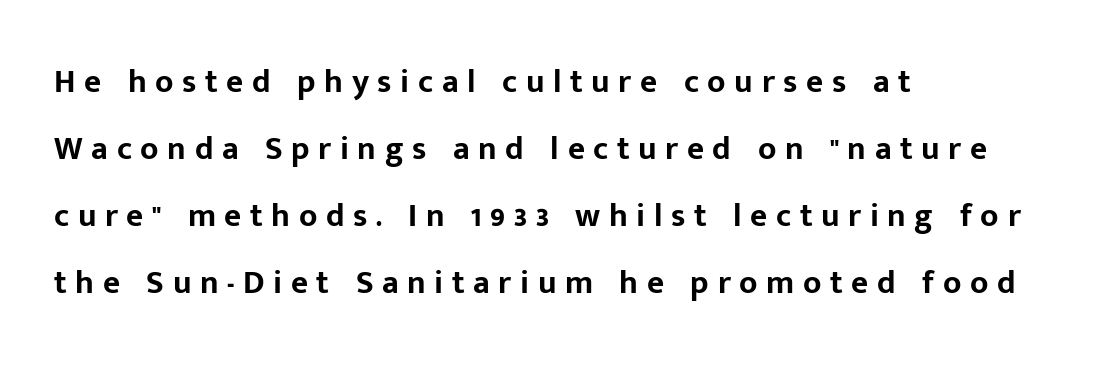
Q: Is the text bold? A: Yes.
Q: Is the text italic (slanted)? A: No, it is upright.
Q: Is the typeface a serif or a sans-serif typeface? A: Sans-serif.
Q: Is the text underlined? A: No.
Q: How is the paragraph aligned? A: Left-aligned.
Q: Is the spacing between letters normal or unusually wide? A: Unusually wide.
Q: Is the spacing between lines tight, normal or loose? A: Loose.
Q: Width (condensed, normal, or wide)? A: Normal.
Q: Stroke contrast? A: Low.
Q: x-height? A: Medium.
Q: Monospaced? A: No.
